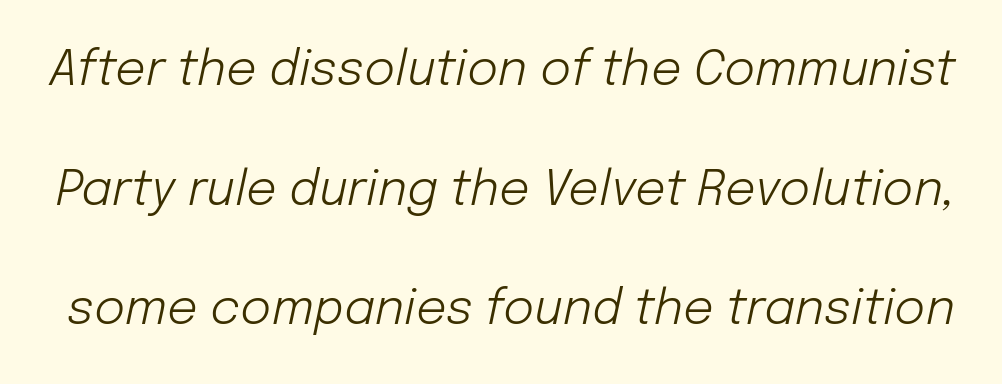
{"italic": "yes", "lean": "right", "slant_degrees": 12, "bold": "no", "weight": "light", "width": "normal", "stroke_contrast": "low", "x_height": "medium", "monospaced": "no", "underline": "no", "line_spacing": "loose", "line_spacing_ratio": 2.49, "letter_spacing": "normal", "letter_spacing_em": 0.0, "glyph_px": 48}
